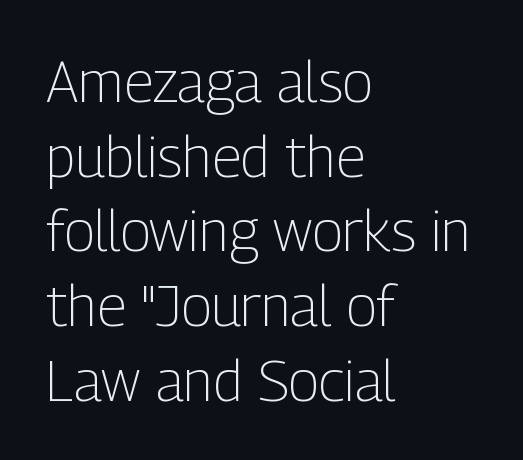
Q: Is the text bold? A: No.
Q: Is the text italic (slanted)? A: No, it is upright.
Q: Is the typeface a serif or a sans-serif typeface? A: Sans-serif.
Q: Is the text underlined? A: No.
Q: How is the paragraph aligned? A: Left-aligned.
Q: Is the spacing between letters normal or unusually wide? A: Normal.
Q: Is the spacing between lines tight, normal or loose? A: Normal.
Q: Width (condensed, normal, or wide)? A: Condensed.
Q: Stroke contrast? A: Low.
Q: x-height? A: Medium.
Q: Monospaced? A: No.
